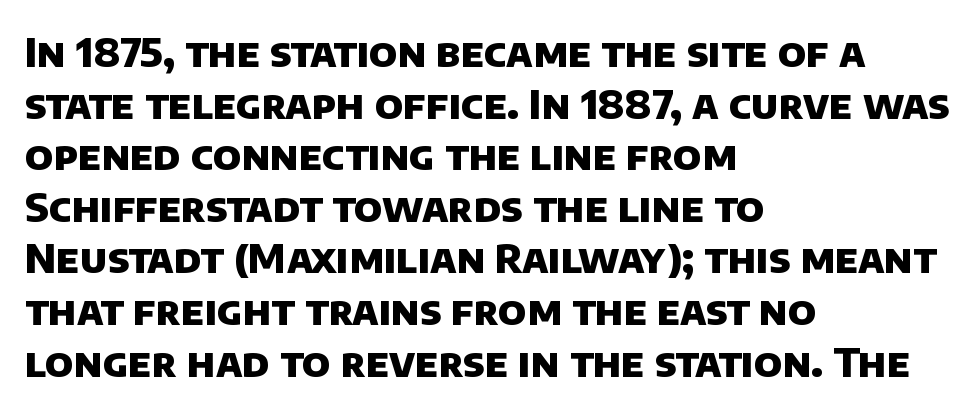
Q: Is the text bold? A: Yes.
Q: Is the typeface a serif or a sans-serif typeface? A: Sans-serif.
Q: Is the text underlined? A: No.
Q: How is the paragraph aligned? A: Left-aligned.
Q: Is the spacing between letters normal or unusually wide? A: Normal.
Q: Is the spacing between lines tight, normal or loose? A: Normal.
Q: Width (condensed, normal, or wide)? A: Normal.
Q: Stroke contrast? A: Low.
Q: x-height? A: Large.
Q: Monospaced? A: No.
